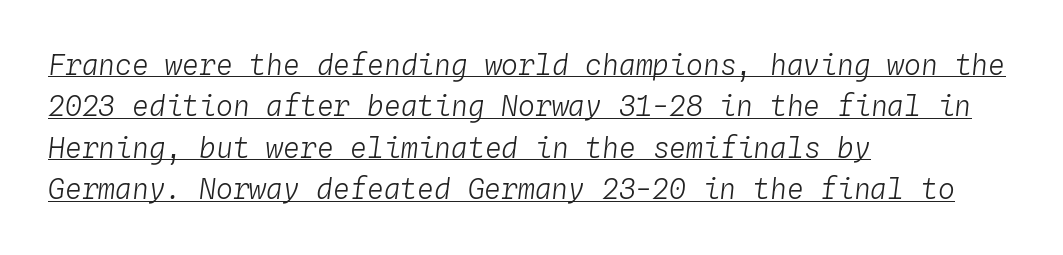
The passage shown stacks its lines at a standard gap. Here the designer chose a console-style face with uniform glyph widths. The face used here appears with an underline applied. Alignment: flush left. Here the glyphs are tracked normally, forming tight word shapes.
